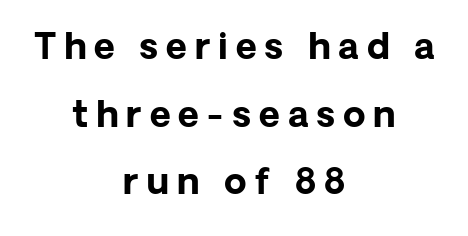
The image shows 36 px bold sans-serif type, upright; set centered, line spacing 1.88x, unusually wide letter spacing (+0.22 em), not underlined; low stroke contrast and a medium x-height.
